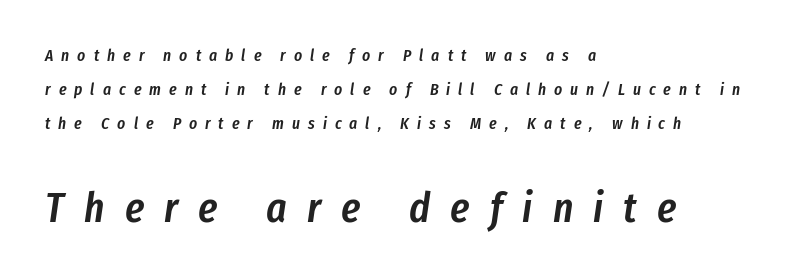
{"italic": "yes", "lean": "right", "slant_degrees": 8, "bold": "semi", "weight": "semibold", "width": "condensed", "stroke_contrast": "low", "x_height": "medium", "monospaced": "no", "underline": "no", "align": "left", "line_spacing": "loose", "line_spacing_ratio": 1.99, "letter_spacing": "wide", "letter_spacing_em": 0.47, "larger_block": "second", "size_ratio": 2.53, "glyph_px": 43}
